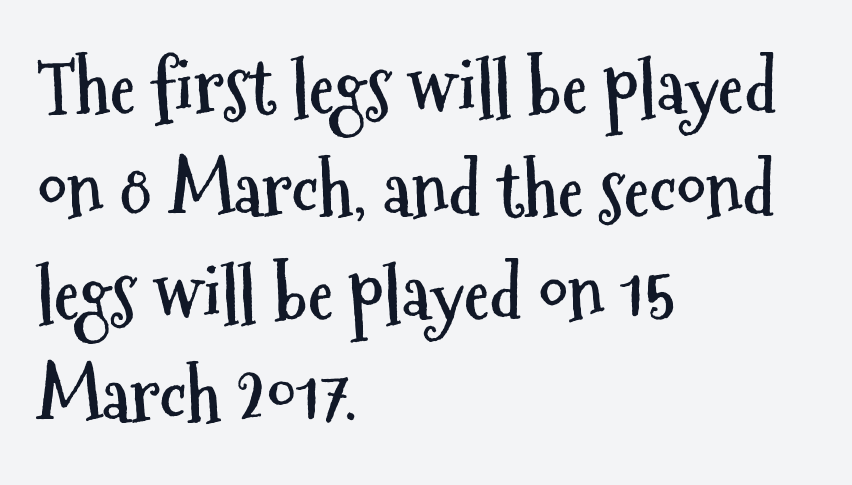
{"serif": "no", "italic": "no", "bold": "yes", "weight": "semibold", "width": "condensed", "stroke_contrast": "medium", "x_height": "medium", "monospaced": "no", "underline": "no", "align": "left", "line_spacing": "normal", "line_spacing_ratio": 1.41, "letter_spacing": "normal", "letter_spacing_em": 0.0, "glyph_px": 73}
